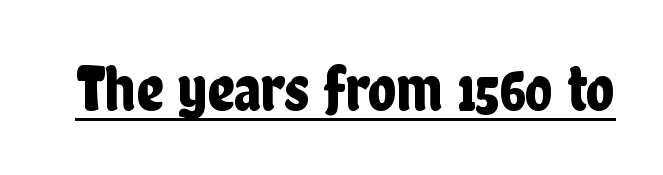
The image shows 66 px condensed sans-serif type, upright; set normal letter spacing, underlined; low stroke contrast and a medium x-height.
